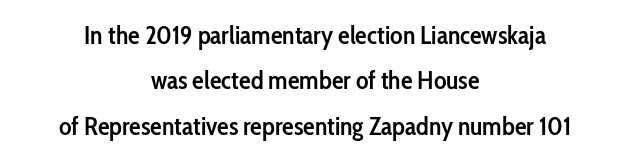
{"italic": "no", "bold": "semi", "underline": "no", "align": "center", "line_spacing_ratio": 1.75, "letter_spacing": "normal", "letter_spacing_em": 0.0, "glyph_px": 26}
